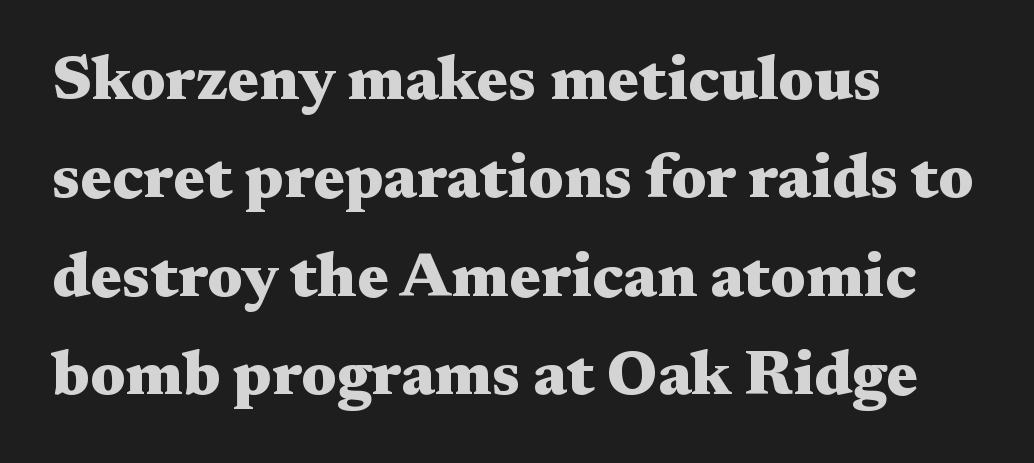
Descenders hang freely into open space. This rendering leaves character spacing at its baseline value. The leading is moderate, giving the passage an even texture. This sample is left-justified, so line endings fall wherever the words run out.
